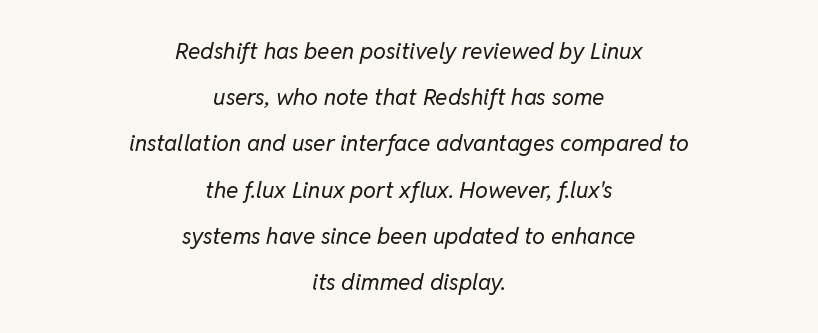
Q: Is the text bold? A: No.
Q: Is the text italic (slanted)? A: Yes, it leans right by about 11 degrees.
Q: Is the text underlined? A: No.
Q: How is the paragraph aligned? A: Centered.
Q: Is the spacing between letters normal or unusually wide? A: Normal.
Q: Is the spacing between lines tight, normal or loose? A: Loose.
